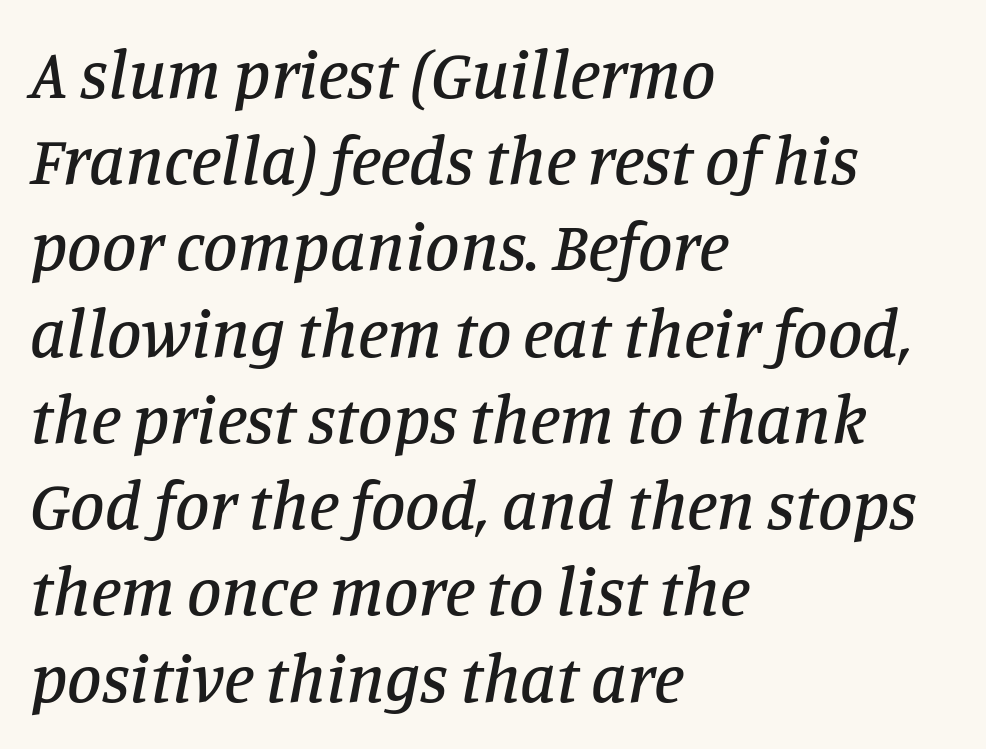
{"serif": "yes", "italic": "yes", "lean": "right", "slant_degrees": 11, "width": "normal", "stroke_contrast": "low", "x_height": "large", "monospaced": "no", "underline": "no", "align": "left", "line_spacing": "normal", "line_spacing_ratio": 1.25, "letter_spacing": "normal", "letter_spacing_em": 0.0, "glyph_px": 69}
